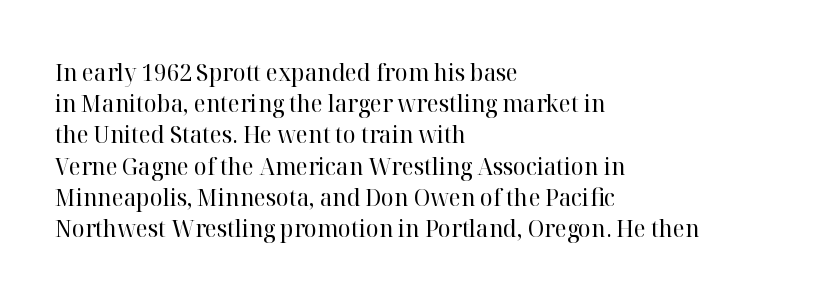
Q: Is the text bold? A: No.
Q: Is the text italic (slanted)? A: No, it is upright.
Q: Is the text underlined? A: No.
Q: How is the paragraph aligned? A: Left-aligned.
Q: Is the spacing between letters normal or unusually wide? A: Normal.
Q: Is the spacing between lines tight, normal or loose? A: Normal.
